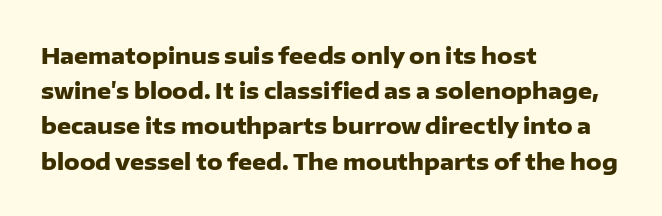
{"italic": "no", "bold": "yes", "underline": "no", "align": "left", "line_spacing": "normal", "line_spacing_ratio": 1.6, "letter_spacing": "normal", "letter_spacing_em": 0.0, "glyph_px": 22}
